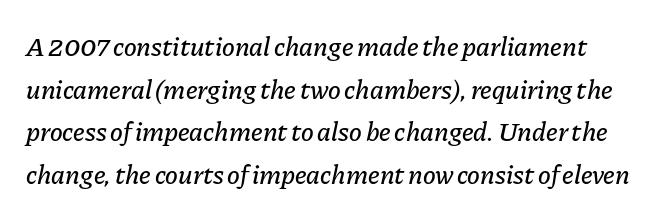
Notice how descenders clear the ascenders below comfortably — that's standard leading. The tracking reads as untouched default to a designer's eye. The area under the type is left untouched. Quick note: italic.
